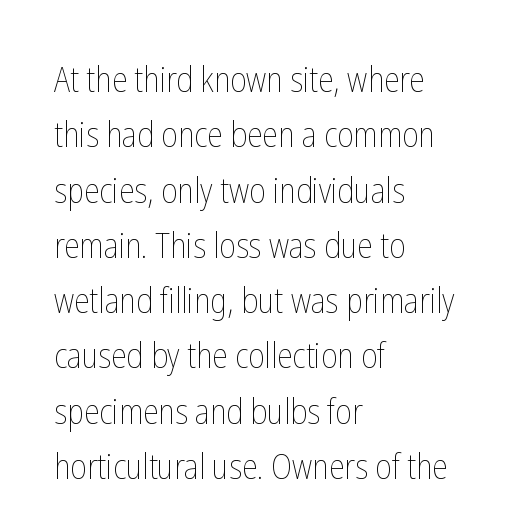
Default kerning and tracking; the words read as compact shapes. A light-to-regular cut is what we see here. This sample is left-justified, so line endings fall wherever the words run out. Character widths vary here, with narrow letters taking less room than wide ones. The lettering stays uniformly vertical, giving the passage a roman look. This sample keeps an unexceptional amount of space between lines.
